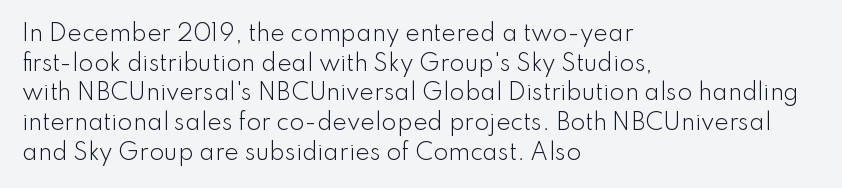
Unmarked baselines from the first word to the last. The designer left line spacing at the default. The rendering anchors every line to the left-hand side. The gaps between neighbouring characters are ordinary and unremarkable. The type sits square on the baseline with zero lean.
